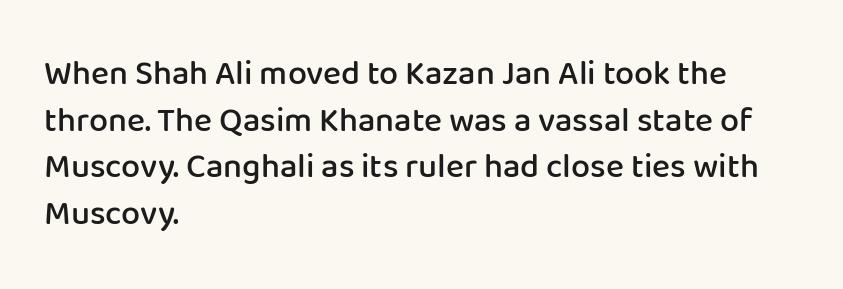
Q: Is the text bold? A: Semi-bold.
Q: Is the text italic (slanted)? A: No, it is upright.
Q: Is the typeface a serif or a sans-serif typeface? A: Sans-serif.
Q: Is the text underlined? A: No.
Q: How is the paragraph aligned? A: Left-aligned.
Q: Is the spacing between letters normal or unusually wide? A: Normal.
Q: Is the spacing between lines tight, normal or loose? A: Normal.
Q: Width (condensed, normal, or wide)? A: Normal.
Q: Stroke contrast? A: Low.
Q: x-height? A: Medium.
Q: Monospaced? A: No.
